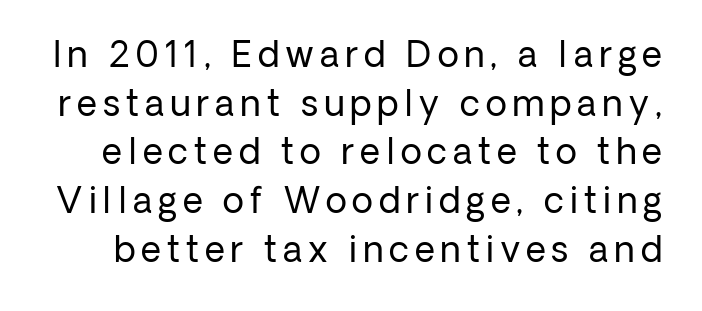
The image shows 35 px regular-weight sans-serif type, upright; set normal line spacing (1.39x), not underlined; low stroke contrast and a medium x-height.
